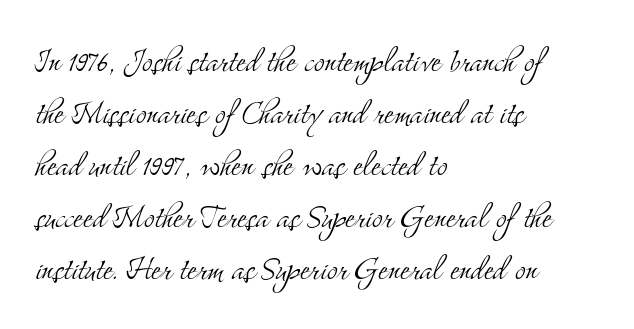
{"serif": "yes", "bold": "no", "weight": "light", "width": "condensed", "stroke_contrast": "medium", "x_height": "small", "monospaced": "no", "underline": "no", "align": "left", "line_spacing": "normal", "line_spacing_ratio": 1.27, "letter_spacing": "normal", "letter_spacing_em": 0.0, "glyph_px": 41}
